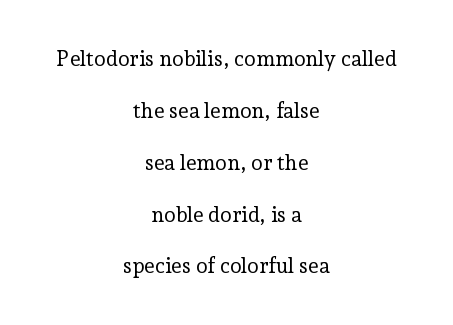
Q: Is the text bold? A: No.
Q: Is the text italic (slanted)? A: No, it is upright.
Q: Is the text underlined? A: No.
Q: How is the paragraph aligned? A: Centered.
Q: Is the spacing between letters normal or unusually wide? A: Normal.
Q: Is the spacing between lines tight, normal or loose? A: Loose.
